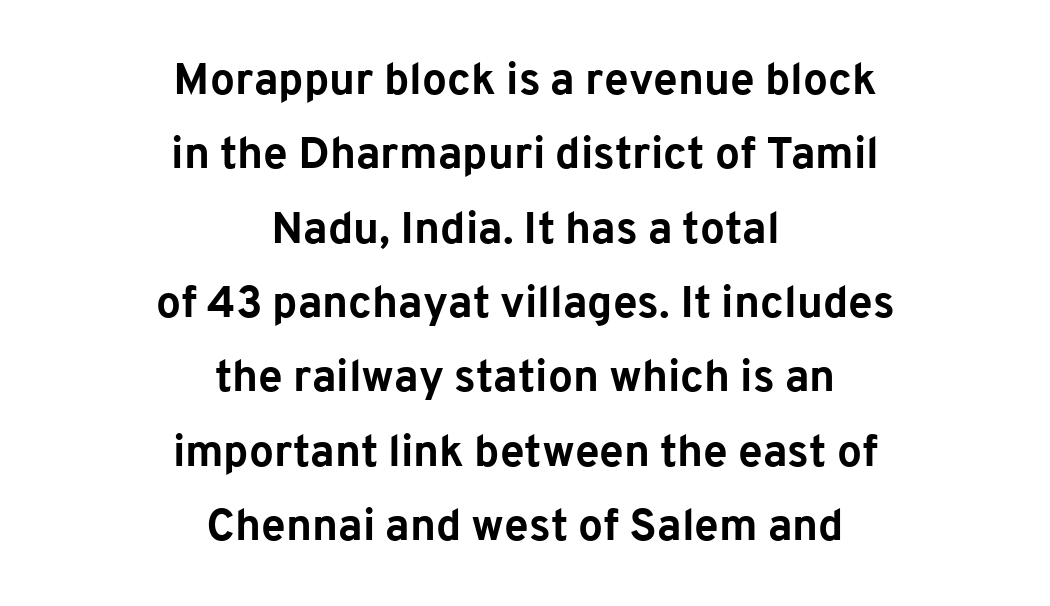
A clean baseline with only descenders dipping below it. A typesetter would call this proportional, since set widths differ per character. If you drew a line through each stem, it would be perfectly vertical. The lines are quadded center. This sample uses a sans-serif face. Each new line begins a customary step beneath the previous one.
